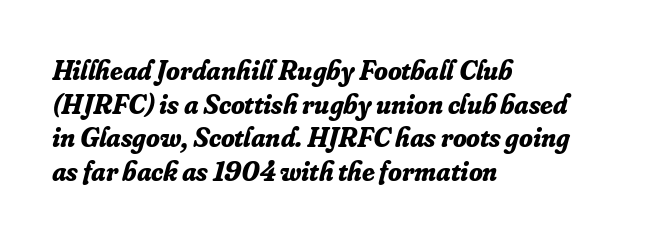
Q: Is the text bold? A: Yes.
Q: Is the text italic (slanted)? A: Yes, it leans right by about 16 degrees.
Q: Is the typeface a serif or a sans-serif typeface? A: Serif.
Q: Is the text underlined? A: No.
Q: How is the paragraph aligned? A: Left-aligned.
Q: Is the spacing between letters normal or unusually wide? A: Normal.
Q: Width (condensed, normal, or wide)? A: Normal.
Q: Stroke contrast? A: Low.
Q: x-height? A: Small.
Q: Monospaced? A: No.
